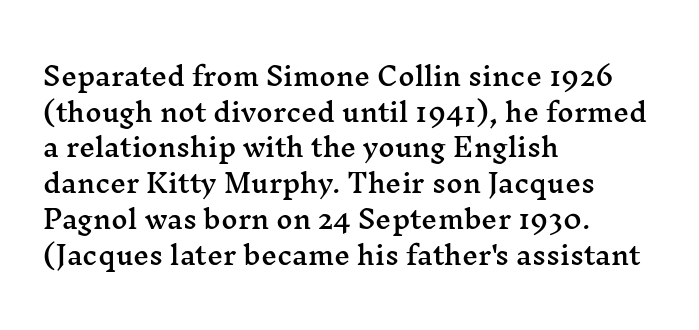
{"italic": "no", "underline": "no", "align": "left", "line_spacing": "normal", "line_spacing_ratio": 1.43, "letter_spacing": "normal", "letter_spacing_em": 0.0, "glyph_px": 25}
